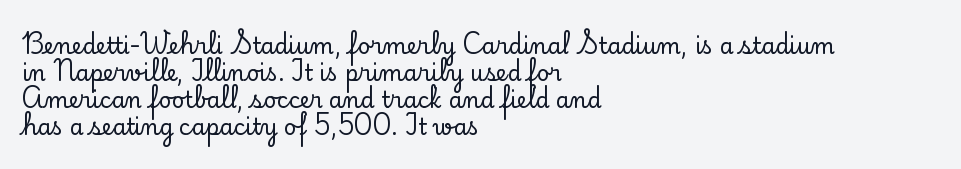
Q: Is the text italic (slanted)? A: No, it is upright.
Q: Is the text underlined? A: No.
Q: How is the paragraph aligned? A: Left-aligned.
Q: Is the spacing between letters normal or unusually wide? A: Normal.
